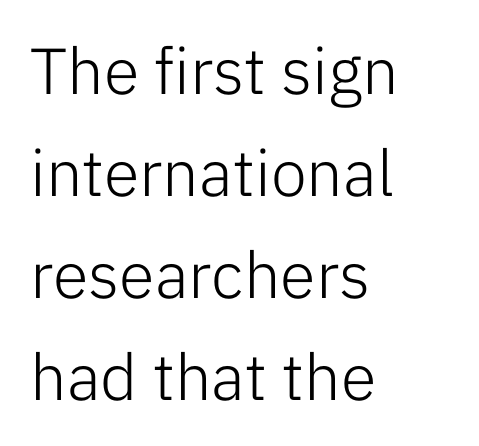
{"serif": "no", "italic": "no", "bold": "no", "weight": "light", "width": "normal", "stroke_contrast": "low", "x_height": "medium", "monospaced": "no", "underline": "no", "align": "left", "line_spacing": "normal", "line_spacing_ratio": 1.57, "letter_spacing": "normal", "letter_spacing_em": 0.0, "glyph_px": 65}
